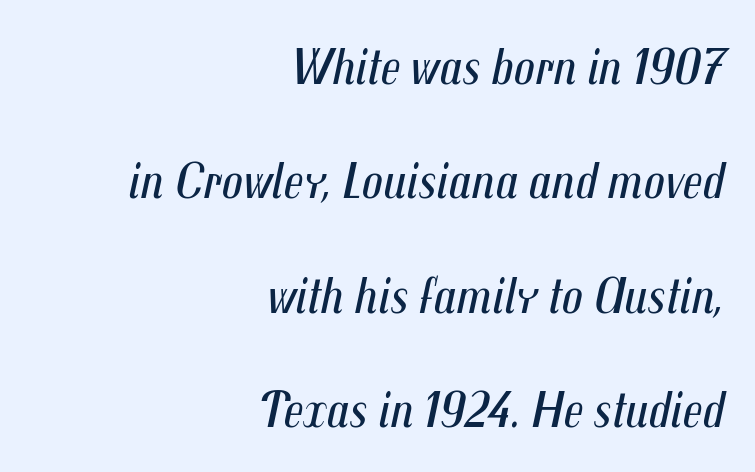
{"italic": "yes", "lean": "right", "slant_degrees": 12, "bold": "no", "weight": "regular", "width": "condensed", "stroke_contrast": "medium", "x_height": "medium", "monospaced": "no", "underline": "no", "align": "right", "line_spacing": "loose", "line_spacing_ratio": 2.2, "letter_spacing": "normal", "letter_spacing_em": 0.0, "glyph_px": 52}
